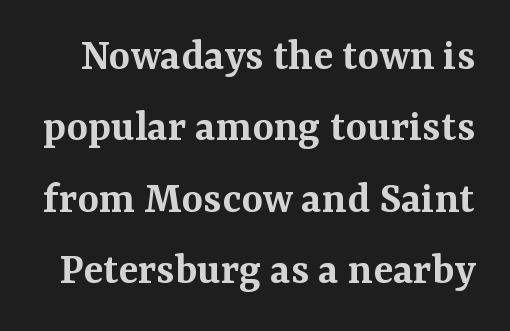
The image shows 46 px semibold serif type, upright; set normal line spacing (1.55x), normal letter spacing, not underlined; medium stroke contrast and a medium x-height.
